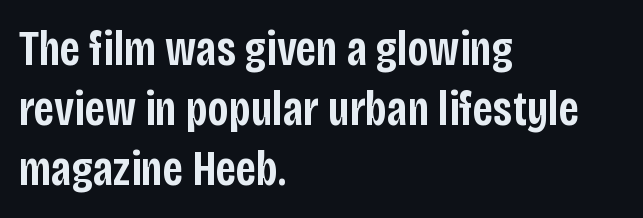
Is the block centered? No — it sits flush against the left margin. The letters stand straight up with perfectly vertical stems. Varying glyph widths throughout — classic text-font behaviour. Nobody drew a line under any word here. No feet cap the strokes, marking this as sans-serif type.
